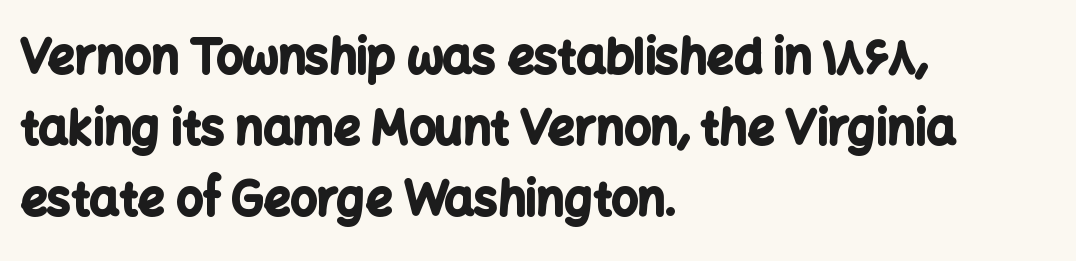
{"serif": "no", "italic": "no", "bold": "yes", "weight": "bold", "width": "normal", "stroke_contrast": "low", "x_height": "medium", "monospaced": "no", "underline": "no", "align": "left", "line_spacing": "normal", "line_spacing_ratio": 1.51, "letter_spacing": "normal", "letter_spacing_em": 0.0, "glyph_px": 47}
